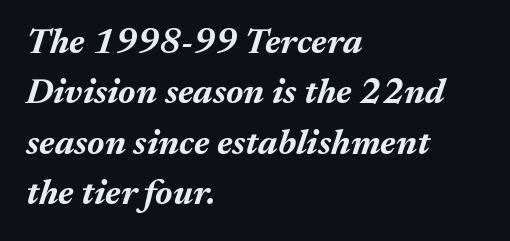
The typography opts for an oblique posture over an upright one. You could call the tracking neutral — neither tight nor loose. The compositor pushed each line to the left boundary. The zone under the glyphs is completely vacant.
